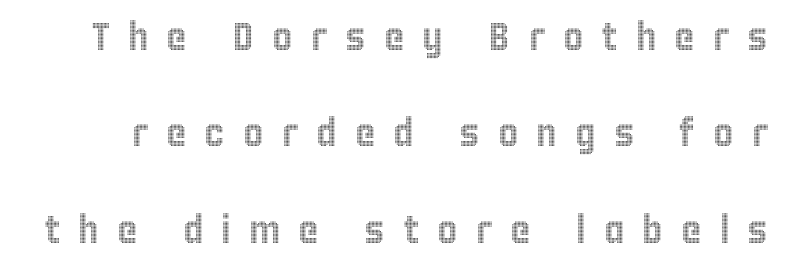
The gaps between neighbouring characters are conspicuously large. Do the characters align in a grid? No, the font is proportional. Nobody drew a line under any word here. Ascenders rise straight up at ninety degrees. One glance says open: line gaps are wider than usual.
